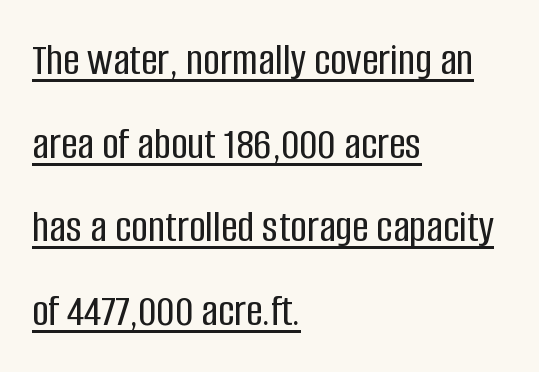
Q: Is the text italic (slanted)? A: No, it is upright.
Q: Is the typeface a serif or a sans-serif typeface? A: Sans-serif.
Q: Is the text underlined? A: Yes.
Q: How is the paragraph aligned? A: Left-aligned.
Q: Is the spacing between letters normal or unusually wide? A: Normal.
Q: Width (condensed, normal, or wide)? A: Condensed.
Q: Stroke contrast? A: Low.
Q: x-height? A: Large.
Q: Monospaced? A: No.
